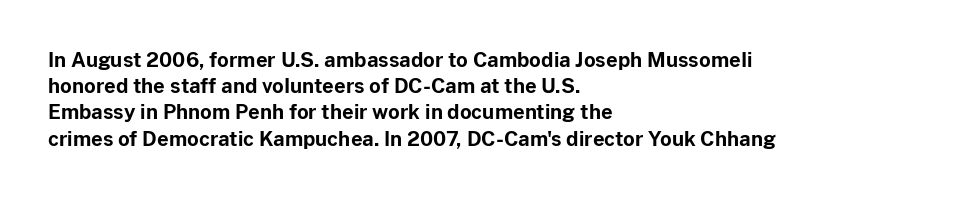
The image shows 20 px bold type, upright; set left-aligned, normal line spacing (1.31x), normal letter spacing, not underlined.
